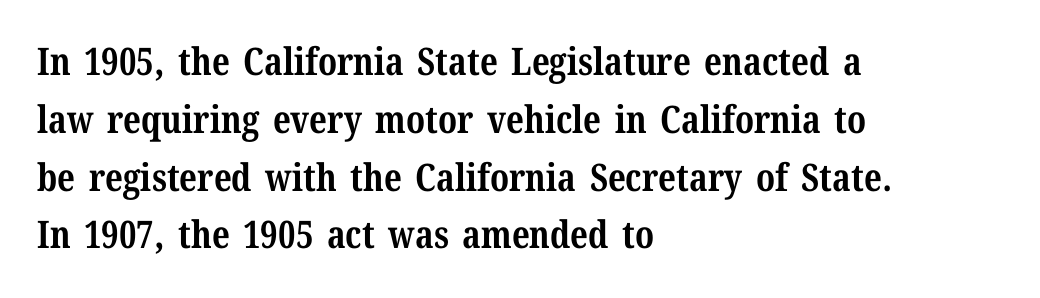
{"serif": "yes", "italic": "no", "bold": "yes", "weight": "bold", "width": "normal", "stroke_contrast": "medium", "x_height": "medium", "monospaced": "no", "underline": "no", "align": "left", "line_spacing": "normal", "line_spacing_ratio": 1.52, "letter_spacing": "normal", "letter_spacing_em": 0.0, "glyph_px": 38}
